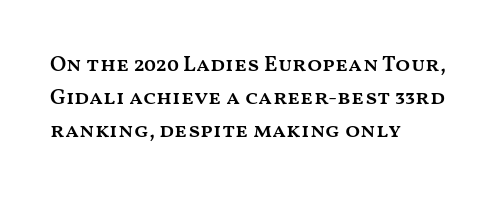
{"italic": "no", "bold": "semi", "underline": "no", "align": "left", "line_spacing": "normal", "line_spacing_ratio": 1.49, "letter_spacing": "normal", "letter_spacing_em": 0.0, "glyph_px": 22}
